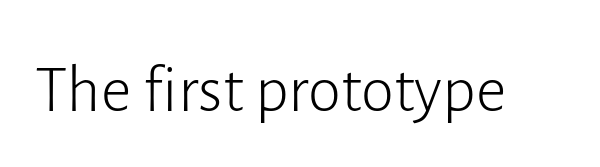
The image shows 67 px light sans-serif type, upright; set normal letter spacing, not underlined; low stroke contrast and a medium x-height.
